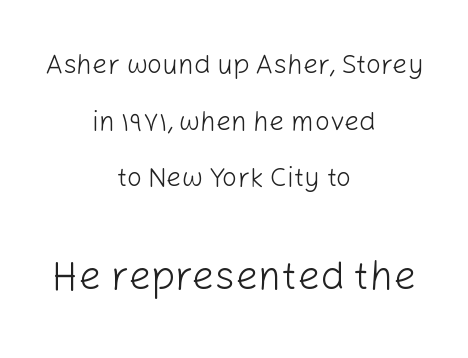
The image shows 40 px light sans-serif type, upright; set centered, loose line spacing (2.1x), normal letter spacing, not underlined; the second (bottom) block is 1.48x larger; low stroke contrast and a medium x-height.
